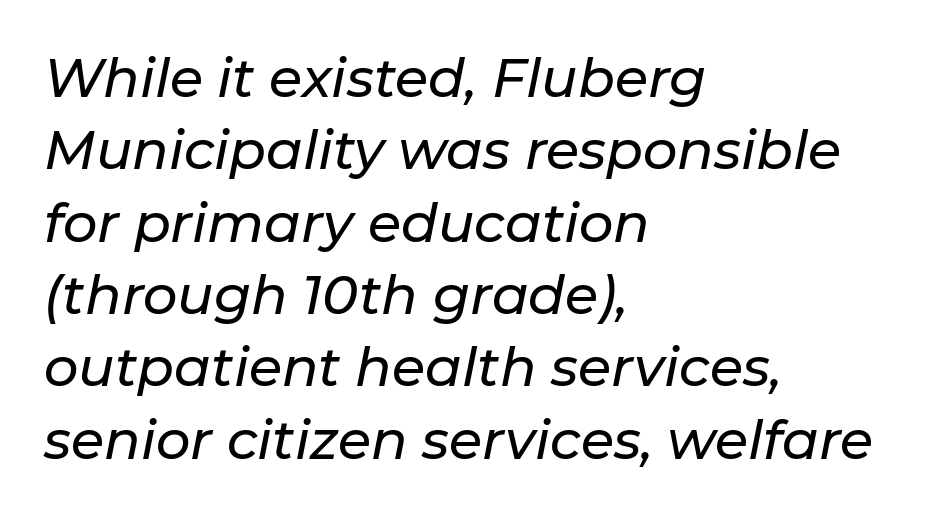
Q: Is the text italic (slanted)? A: Yes, it leans right by about 11 degrees.
Q: Is the text underlined? A: No.
Q: How is the paragraph aligned? A: Left-aligned.
Q: Is the spacing between letters normal or unusually wide? A: Normal.
Q: Is the spacing between lines tight, normal or loose? A: Normal.
Q: Width (condensed, normal, or wide)? A: Normal.
Q: Stroke contrast? A: Low.
Q: x-height? A: Medium.
Q: Monospaced? A: No.
